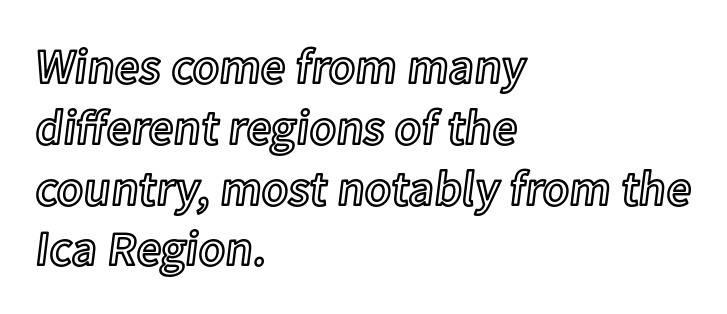
Each letter keeps its own natural width here, so spacing adapts to shape. Inter-character spacing is left at the font's built-in metrics. The paragraph has a hard left edge and a soft right edge. Unmarked baselines from the first word to the last.
